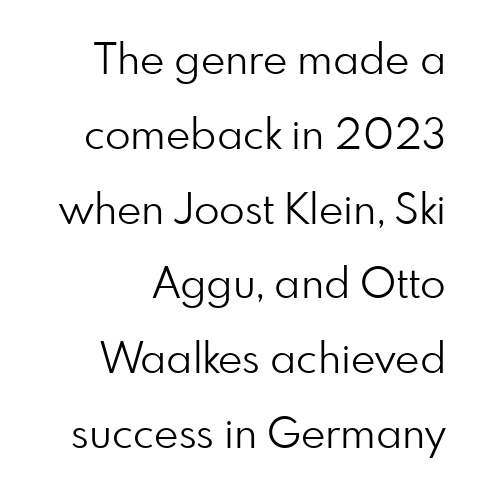
{"serif": "no", "italic": "no", "bold": "no", "weight": "light", "width": "normal", "stroke_contrast": "low", "x_height": "small", "monospaced": "no", "underline": "no", "line_spacing_ratio": 1.78, "letter_spacing": "normal", "letter_spacing_em": 0.0, "glyph_px": 42}
